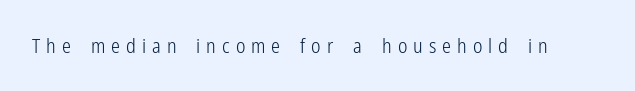
Style check: upright. Has an underline been added? It has not. The cut favours lightness, reaching ordinary text weight at its darkest. The type is letterspaced generously, with wide tracking.
